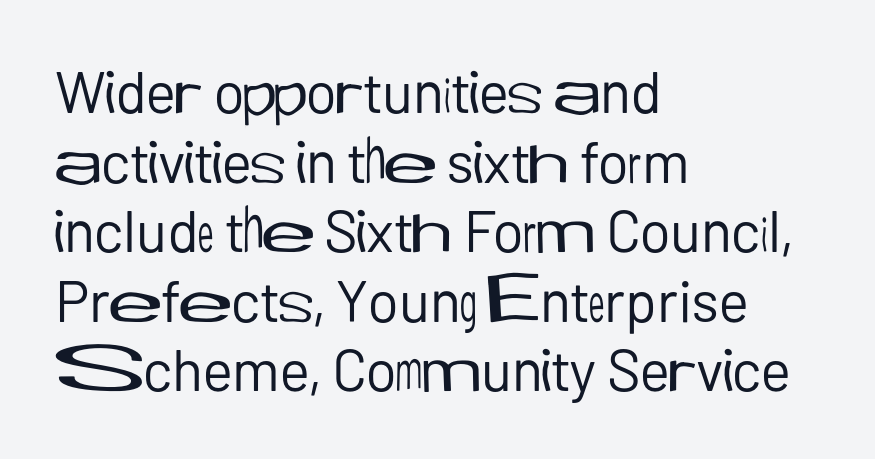
Left-aligned paragraph, ragged on the right. No word sits above an underline. Look at the tracking — it's just the regular setting, nothing added. Type style note: lacks serifs. Character widths vary here, with narrow letters taking less room than wide ones.
